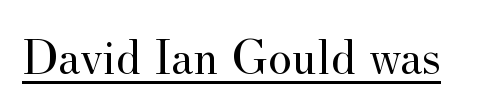
Q: Is the text bold? A: No.
Q: Is the text italic (slanted)? A: No, it is upright.
Q: Is the typeface a serif or a sans-serif typeface? A: Serif.
Q: Is the text underlined? A: Yes.
Q: Is the spacing between letters normal or unusually wide? A: Normal.
Q: Width (condensed, normal, or wide)? A: Normal.
Q: Stroke contrast? A: Medium.
Q: x-height? A: Small.
Q: Monospaced? A: No.
